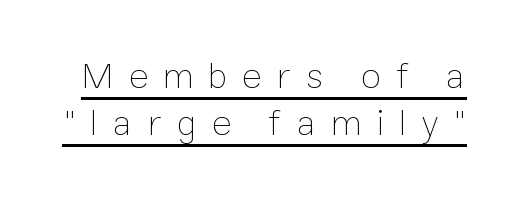
Loose tracking; the words dissolve into strings of separated letters. It's the straight-up-and-down kind of type. This sample has the flowing, uneven cadence of proportional lettering. Underlining? Definitely there. Interline gaps are of average width in this sample.
